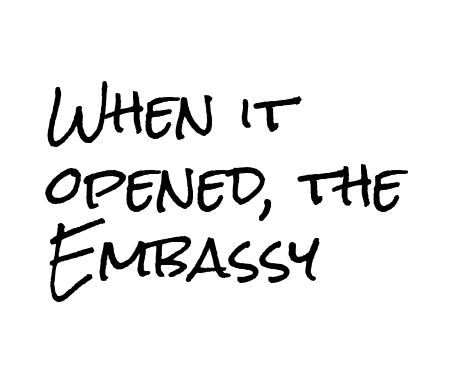
Q: Is the text italic (slanted)? A: No, it is upright.
Q: Is the typeface a serif or a sans-serif typeface? A: Sans-serif.
Q: Is the text underlined? A: No.
Q: How is the paragraph aligned? A: Left-aligned.
Q: Is the spacing between letters normal or unusually wide? A: Normal.
Q: Is the spacing between lines tight, normal or loose? A: Normal.
Q: Width (condensed, normal, or wide)? A: Condensed.
Q: Stroke contrast? A: Low.
Q: x-height? A: Medium.
Q: Monospaced? A: No.
